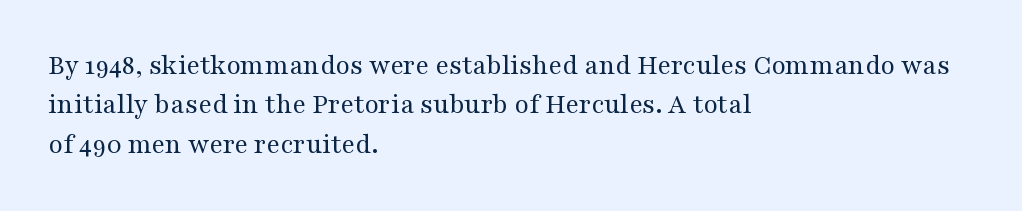
{"serif": "yes", "italic": "no", "bold": "no", "weight": "regular", "width": "wide", "stroke_contrast": "medium", "x_height": "medium", "monospaced": "no", "underline": "no", "align": "left", "line_spacing": "normal", "line_spacing_ratio": 1.36, "letter_spacing": "normal", "letter_spacing_em": 0.0, "glyph_px": 29}
